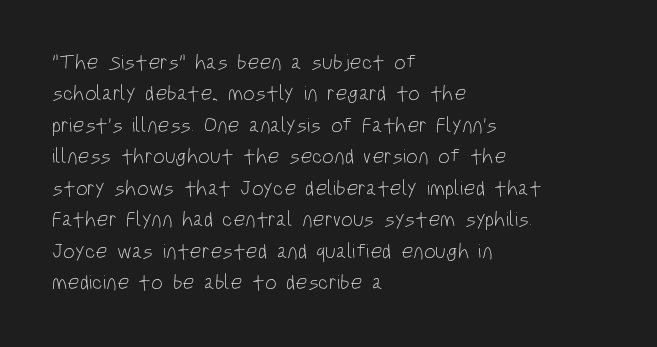
The image shows 21 px text type, upright; set left-aligned, normal line spacing (1.5x), normal letter spacing, not underlined.
